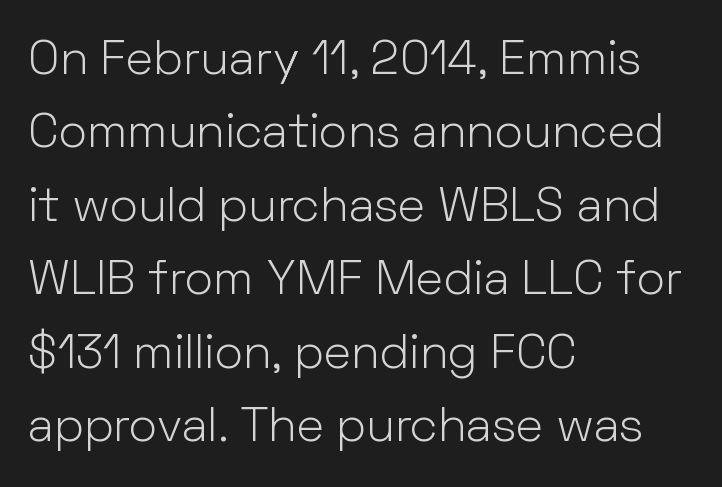
The image shows 48 px light sans-serif type, upright; set left-aligned, normal line spacing (1.53x), normal letter spacing, not underlined; low stroke contrast and a medium x-height.
